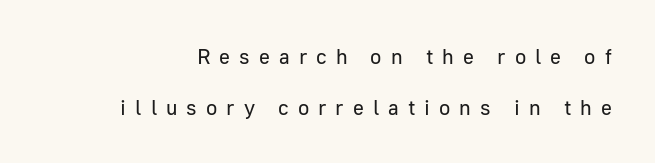
Q: Is the text bold? A: No.
Q: Is the text italic (slanted)? A: No, it is upright.
Q: Is the text underlined? A: No.
Q: Is the spacing between letters normal or unusually wide? A: Unusually wide.
Q: Is the spacing between lines tight, normal or loose? A: Loose.
